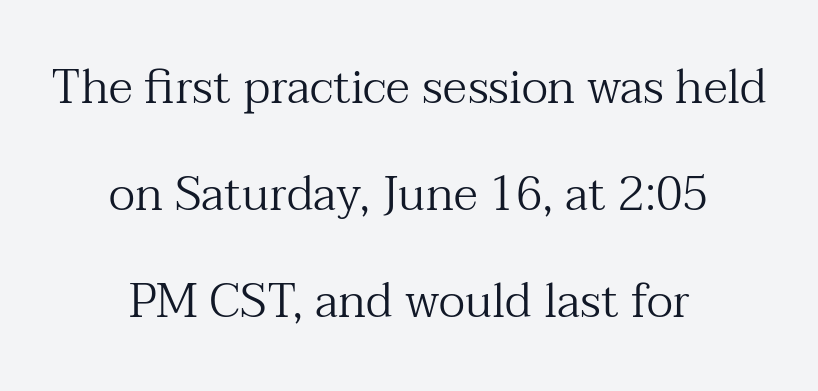
{"serif": "yes", "italic": "no", "bold": "no", "weight": "regular", "width": "normal", "stroke_contrast": "medium", "x_height": "medium", "monospaced": "no", "underline": "no", "align": "center", "line_spacing": "loose", "line_spacing_ratio": 2.28, "letter_spacing": "normal", "letter_spacing_em": 0.0, "glyph_px": 47}
